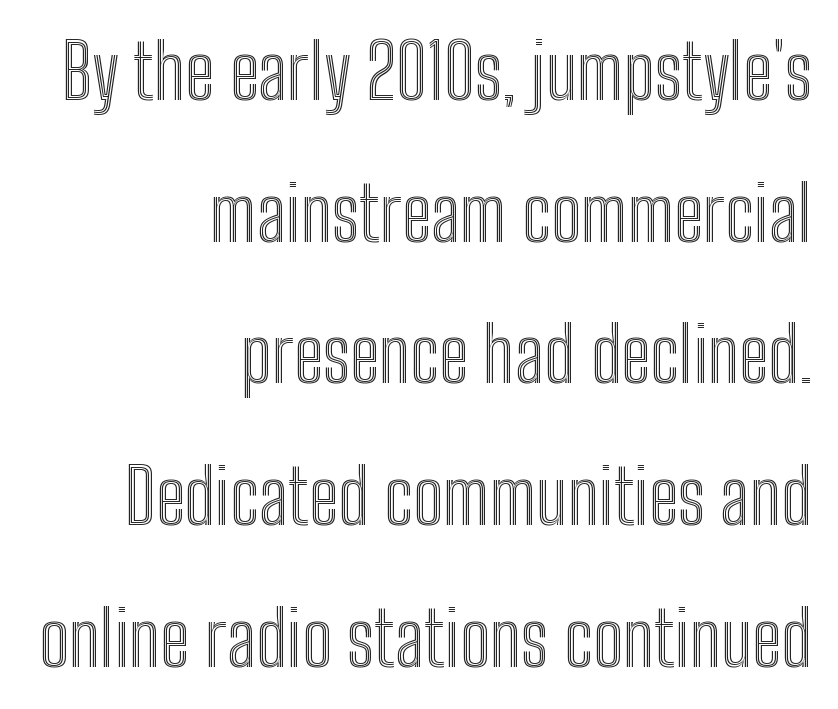
The image shows 75 px condensed type, upright; set right-aligned, line spacing 1.89x, normal letter spacing, not underlined; a medium x-height.
